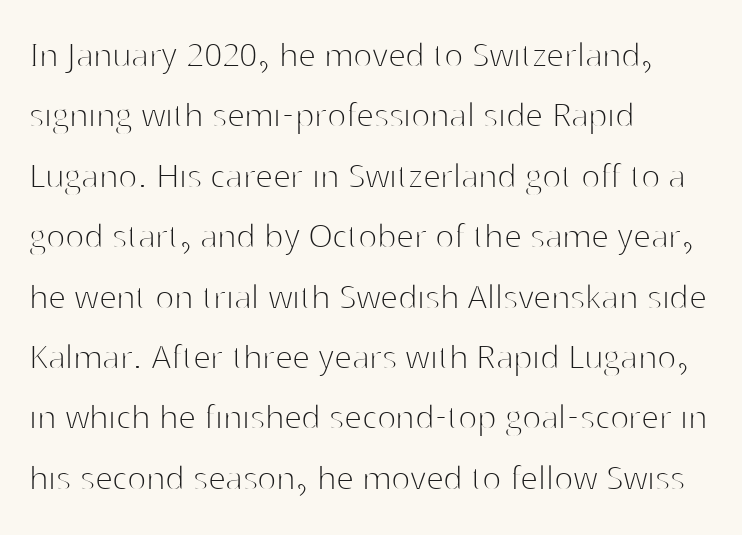
The image shows 40 px thin sans-serif type, upright; set left-aligned, normal line spacing (1.51x), normal letter spacing, not underlined; high stroke contrast and a medium x-height.
